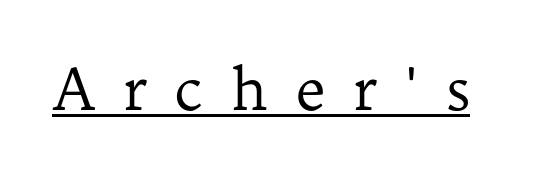
The typeface chosen for these lines features serifs. Weight: regular or lighter. The axis of the letterforms is exactly vertical. Someone cranked the tracking dial way up on this one. Character widths vary here, with narrow letters taking less room than wide ones.
